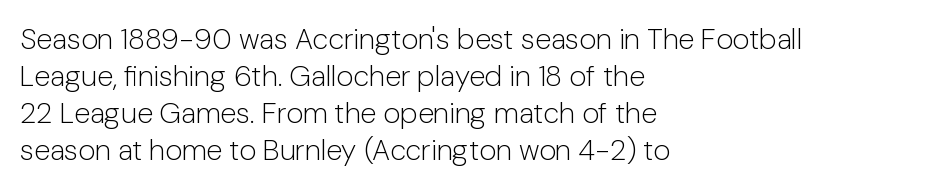
The image shows 29 px light sans-serif type, upright; set left-aligned, normal line spacing (1.28x), normal letter spacing, not underlined; low stroke contrast and a medium x-height.
